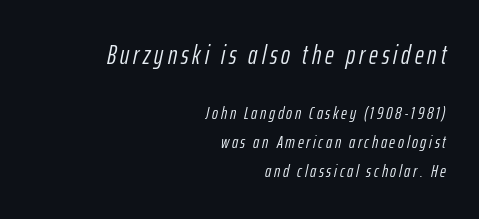
Q: Is the text bold? A: No.
Q: Is the text italic (slanted)? A: Yes, it leans right by about 12 degrees.
Q: Is the text underlined? A: No.
Q: How is the paragraph aligned? A: Right-aligned.
Q: Is the spacing between lines tight, normal or loose? A: Normal.
Q: Which block of text is set in a larger size, the first (top) or the second (bottom)? A: The first (top) one.
